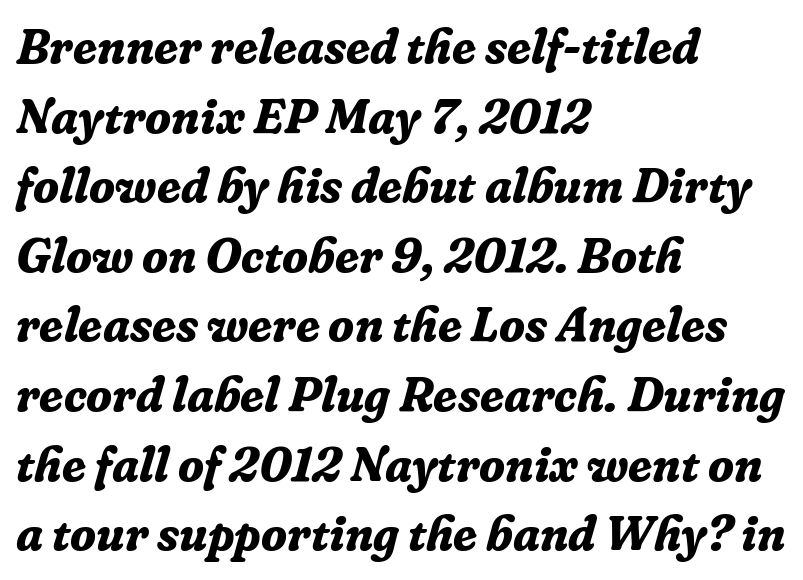
This rendering features lettering with no underline. What's the leading like? Ordinary, nothing unusual. This is heavy type, rendered in bold. Look at the bottom of the vertical strokes: they flare into serifs here. The setting favours the left margin, as ordinary paragraphs usually do. Students, note that the glyphs here touch the page at normal intervals.
